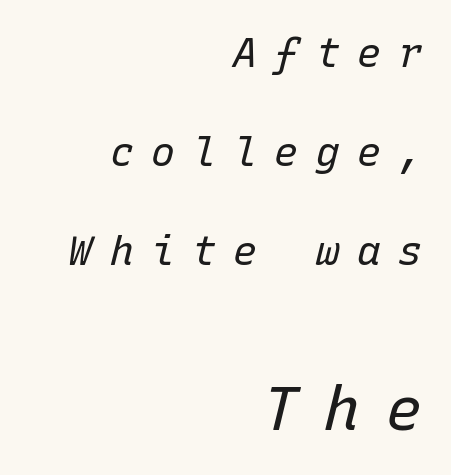
The image shows 60 px regular-weight type, italic (leaning right), monospaced; set right-aligned, loose line spacing (2.47x), unusually wide letter spacing (+0.43 em), not underlined; the second (bottom) block is 1.5x larger; low stroke contrast and a medium x-height.
